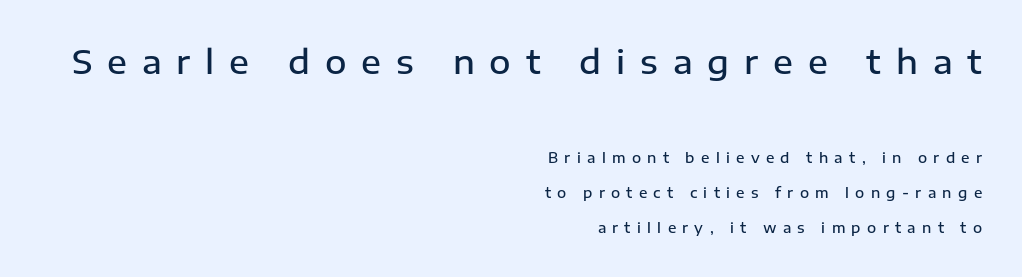
The zone under the glyphs is completely vacant. Is the letter spacing exaggerated? Yes — the characters are pushed far apart. This rendering uses right alignment, leaving the left contour irregular. Weight: semibold (demi). Honestly, the rows look like they've been pulled way apart.
